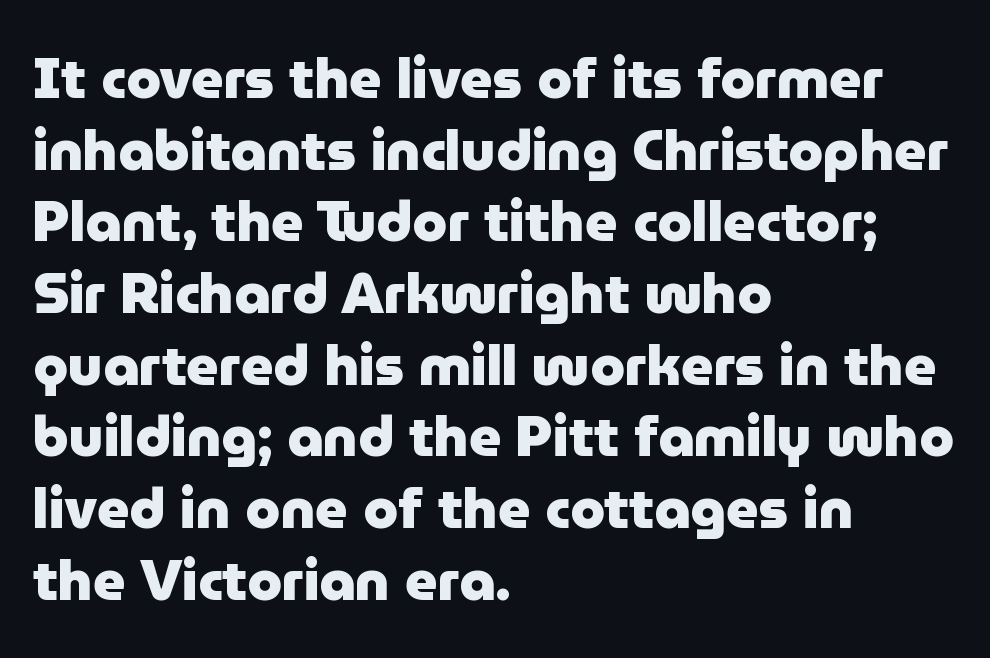
Q: Is the text bold? A: Yes.
Q: Is the text italic (slanted)? A: No, it is upright.
Q: Is the typeface a serif or a sans-serif typeface? A: Sans-serif.
Q: Is the text underlined? A: No.
Q: How is the paragraph aligned? A: Left-aligned.
Q: Is the spacing between letters normal or unusually wide? A: Normal.
Q: Is the spacing between lines tight, normal or loose? A: Normal.
Q: Width (condensed, normal, or wide)? A: Normal.
Q: Stroke contrast? A: Low.
Q: x-height? A: Medium.
Q: Monospaced? A: No.
